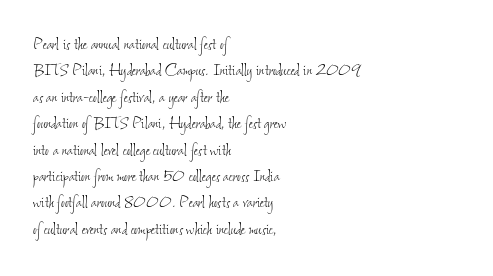
{"bold": "no", "underline": "no", "align": "left", "line_spacing": "normal", "line_spacing_ratio": 1.32, "letter_spacing": "normal", "letter_spacing_em": 0.0, "glyph_px": 20}
